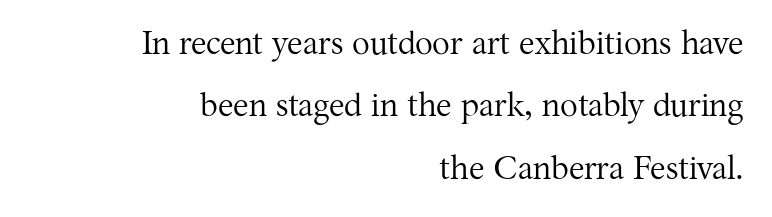
{"serif": "yes", "italic": "no", "bold": "no", "weight": "regular", "width": "normal", "stroke_contrast": "medium", "x_height": "medium", "monospaced": "no", "underline": "no", "align": "right", "line_spacing_ratio": 1.89, "letter_spacing": "normal", "letter_spacing_em": 0.0, "glyph_px": 33}
